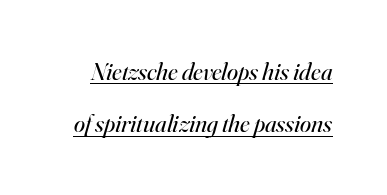
Q: Is the text bold? A: No.
Q: Is the text italic (slanted)? A: Yes, it leans right by about 16 degrees.
Q: Is the text underlined? A: Yes.
Q: Is the spacing between letters normal or unusually wide? A: Normal.
Q: Is the spacing between lines tight, normal or loose? A: Loose.
